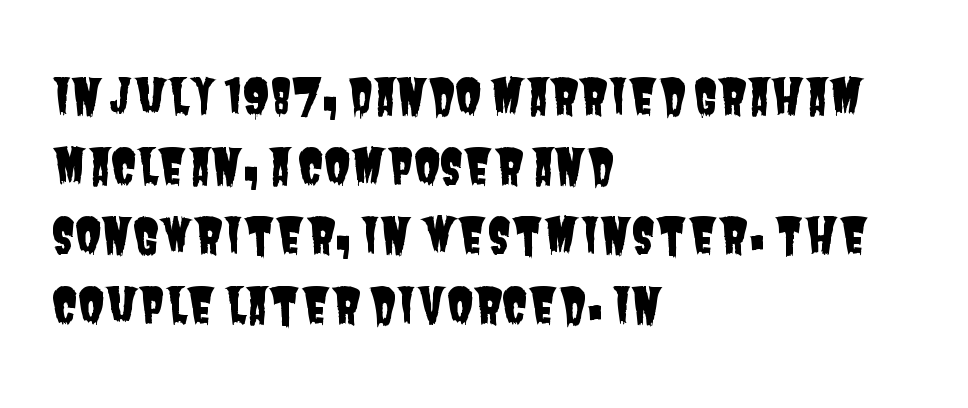
The horizontal fit of the characters is conventional and even. How would I describe the line gaps? Plain and ordinary. The rendering uses natural spacing where letterforms have individual widths. The compositor pushed each line to the left boundary.
